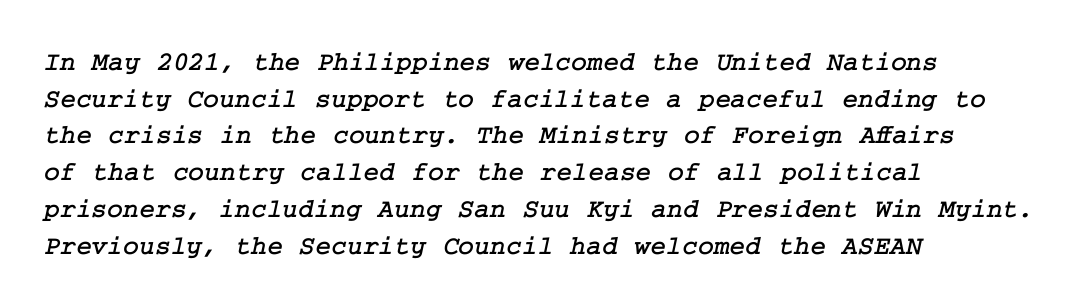
{"underline": "no", "align": "left", "line_spacing": "normal", "line_spacing_ratio": 1.36, "letter_spacing": "normal", "letter_spacing_em": 0.0, "glyph_px": 27}
